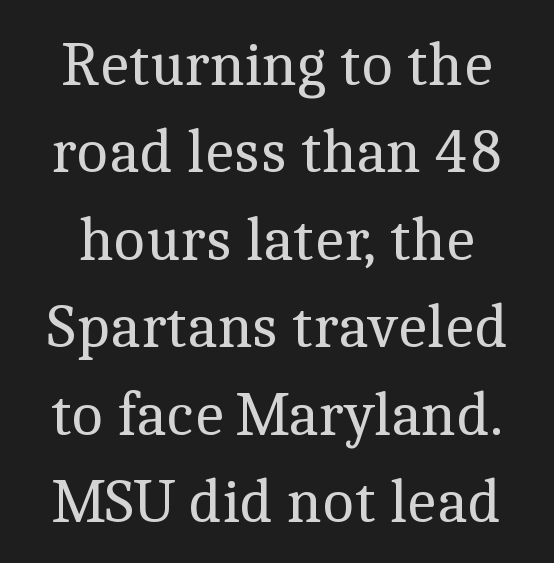
{"serif": "yes", "italic": "no", "bold": "no", "weight": "regular", "width": "normal", "x_height": "medium", "monospaced": "no", "underline": "no", "line_spacing": "normal", "line_spacing_ratio": 1.41, "letter_spacing": "normal", "letter_spacing_em": 0.0, "glyph_px": 62}
